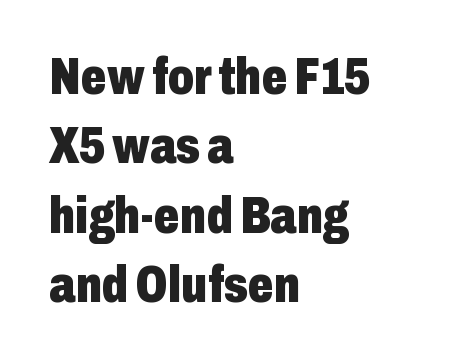
{"serif": "no", "italic": "no", "bold": "yes", "weight": "heavy", "width": "condensed", "stroke_contrast": "low", "x_height": "medium", "monospaced": "no", "underline": "no", "align": "left", "line_spacing": "normal", "line_spacing_ratio": 1.36, "letter_spacing": "normal", "letter_spacing_em": 0.0, "glyph_px": 51}
